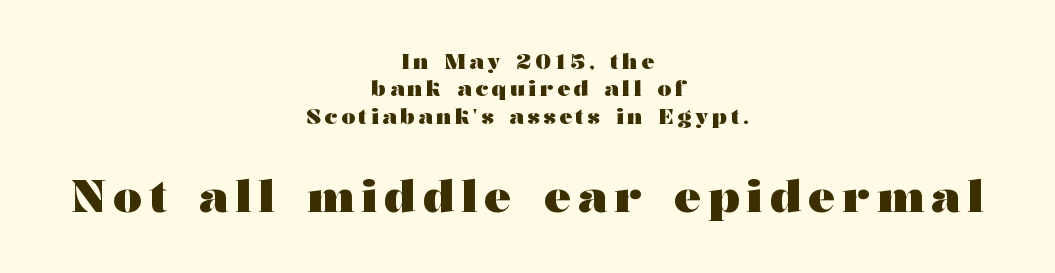
The image shows 45 px heavy, wide serif type, upright; set centered, normal line spacing (1.25x), not underlined; the second (bottom) block is 2.05x larger; medium stroke contrast and a medium x-height.
